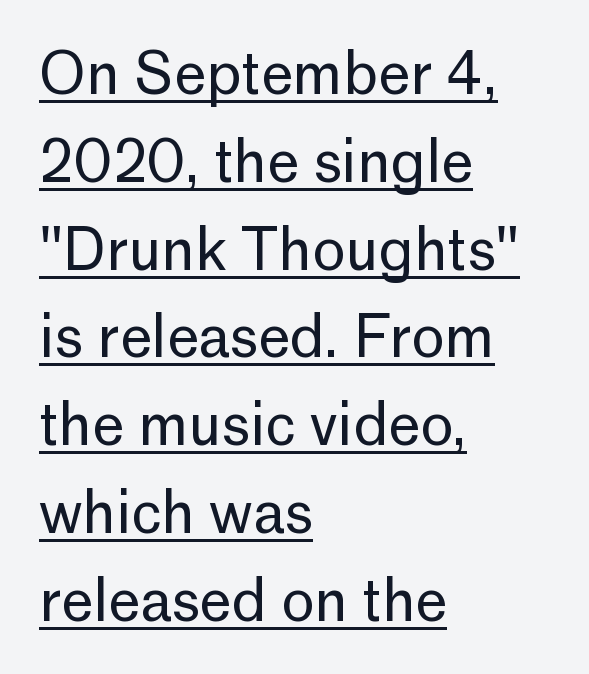
The image shows 57 px regular-weight sans-serif type, upright; set left-aligned, normal line spacing (1.54x), normal letter spacing, underlined; low stroke contrast and a medium x-height.
